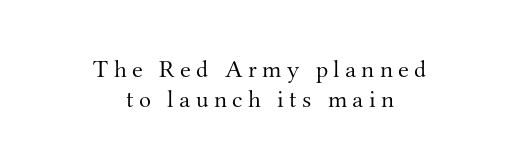
The text block is weighted toward neither margin, spreading evenly from the middle. The tracking jumps out immediately: characters are airy and widely separated. Stems here are at most as thick as an everyday book face. The axis of the letterforms is exactly vertical. Unmarked baselines from the first word to the last.
